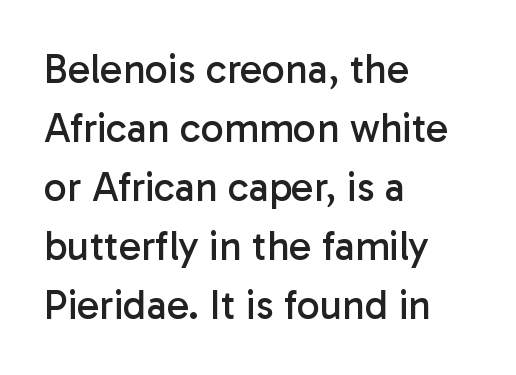
Nothing sits at the stroke ends, so this counts as sans-serif. Letters have the restrained weight of plain body copy at most. Short and long lines alike share a common starting point at left. Style check: upright. This sample keeps an unexceptional amount of space between lines.
